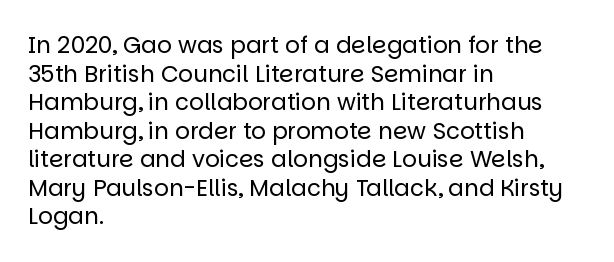
Beneath every word, the page is bare. On a weight scale, this lands at 450 or below. Look at the tracking — it's just the regular setting, nothing added. The typesetter chose a ragged-right arrangement here. Upright lettering throughout.
